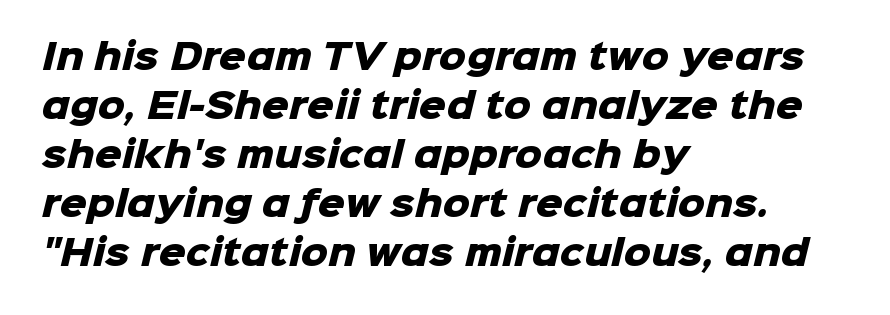
The image shows 34 px heavy sans-serif type; set left-aligned, normal line spacing (1.44x), normal letter spacing, not underlined; low stroke contrast and a medium x-height.
